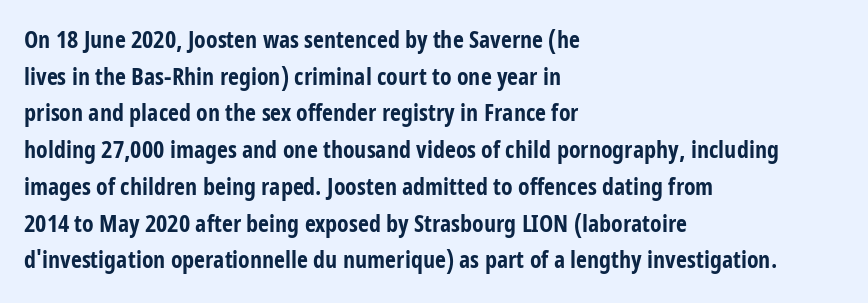
A typesetter would call this zero additional tracking. The letters stand upright; this is a roman face. Regular leading. The passage is arranged the way most books set body copy — flush left. Rule under the text: the space is simply empty. Strokes here are thick enough to call this a true bold.
